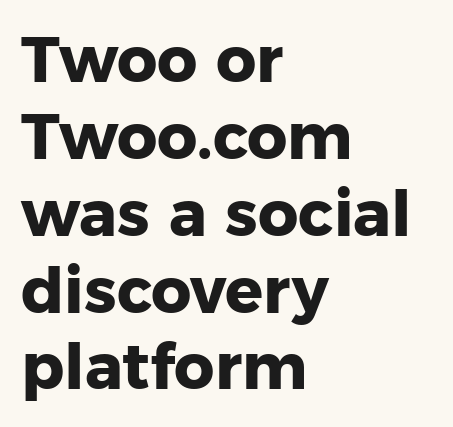
Q: Is the text bold? A: Yes.
Q: Is the text italic (slanted)? A: No, it is upright.
Q: Is the typeface a serif or a sans-serif typeface? A: Sans-serif.
Q: Is the text underlined? A: No.
Q: How is the paragraph aligned? A: Left-aligned.
Q: Is the spacing between letters normal or unusually wide? A: Normal.
Q: Width (condensed, normal, or wide)? A: Normal.
Q: Stroke contrast? A: Low.
Q: x-height? A: Medium.
Q: Monospaced? A: No.
